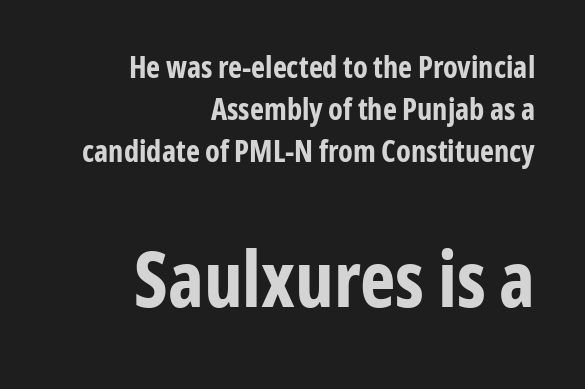
Note: smaller setting up top, larger setting below. Is the block centered? No — it sits flush against the right margin. Each row of text sits above clean, open space. Notice how thick the strokes are: this is what a full bold looks like.
